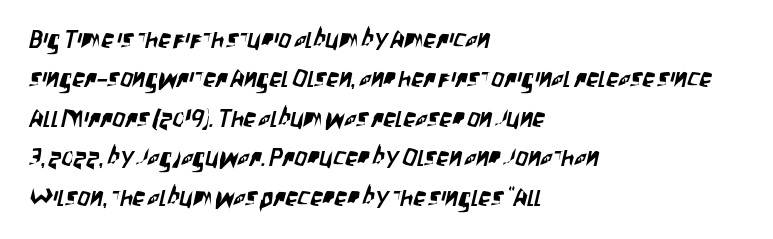
Q: Is the text underlined? A: No.
Q: How is the paragraph aligned? A: Left-aligned.
Q: Is the spacing between letters normal or unusually wide? A: Normal.
Q: Is the spacing between lines tight, normal or loose? A: Normal.
